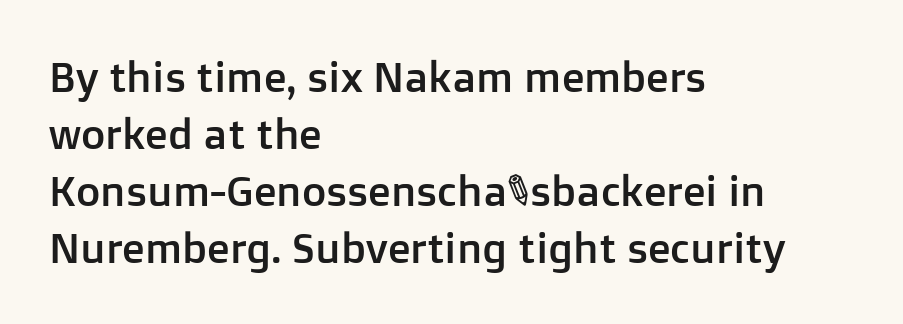
{"serif": "no", "italic": "no", "width": "normal", "stroke_contrast": "low", "x_height": "medium", "monospaced": "no", "underline": "no", "align": "left", "line_spacing": "normal", "line_spacing_ratio": 1.36, "letter_spacing": "normal", "letter_spacing_em": 0.0, "glyph_px": 42}
